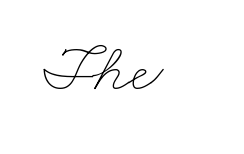
Q: Is the text bold? A: No.
Q: Is the text underlined? A: No.
Q: Is the spacing between letters normal or unusually wide? A: Normal.
Q: Width (condensed, normal, or wide)? A: Wide.
Q: Stroke contrast? A: Low.
Q: x-height? A: Small.
Q: Monospaced? A: No.
